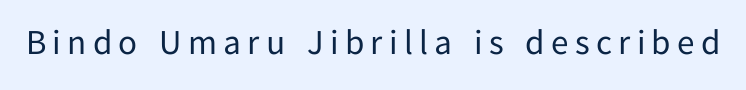
Q: Is the text bold? A: No.
Q: Is the text italic (slanted)? A: No, it is upright.
Q: Is the typeface a serif or a sans-serif typeface? A: Sans-serif.
Q: Is the text underlined? A: No.
Q: Width (condensed, normal, or wide)? A: Normal.
Q: Stroke contrast? A: Low.
Q: x-height? A: Medium.
Q: Monospaced? A: No.
